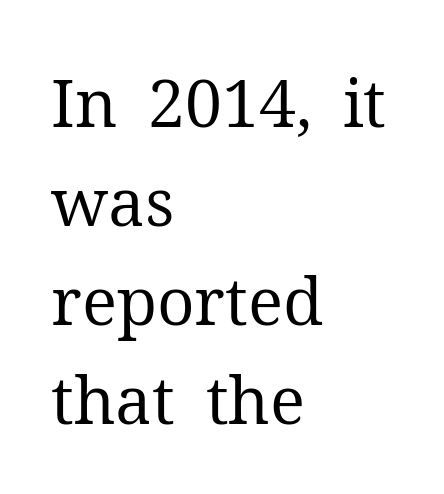
Q: Is the text bold? A: No.
Q: Is the text italic (slanted)? A: No, it is upright.
Q: Is the typeface a serif or a sans-serif typeface? A: Serif.
Q: Is the text underlined? A: No.
Q: How is the paragraph aligned? A: Left-aligned.
Q: Is the spacing between letters normal or unusually wide? A: Normal.
Q: Is the spacing between lines tight, normal or loose? A: Normal.
Q: Width (condensed, normal, or wide)? A: Normal.
Q: Stroke contrast? A: Medium.
Q: x-height? A: Medium.
Q: Monospaced? A: No.
